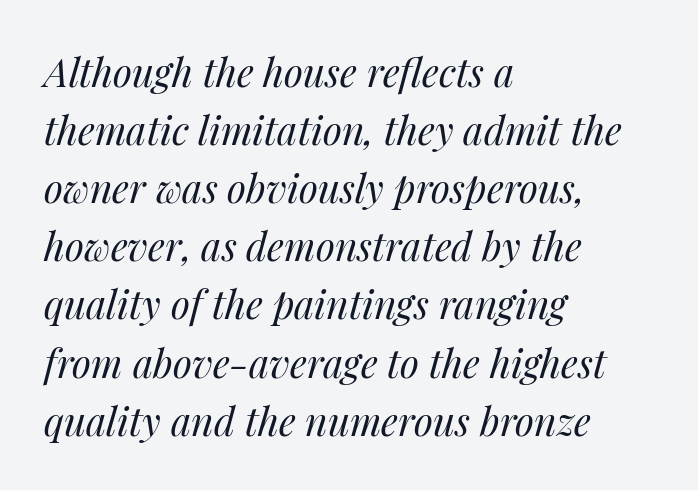
{"italic": "yes", "lean": "right", "slant_degrees": 14, "bold": "no", "weight": "regular", "width": "normal", "stroke_contrast": "medium", "x_height": "medium", "monospaced": "no", "underline": "no", "align": "left", "line_spacing": "normal", "line_spacing_ratio": 1.49, "letter_spacing": "normal", "letter_spacing_em": 0.0, "glyph_px": 39}
